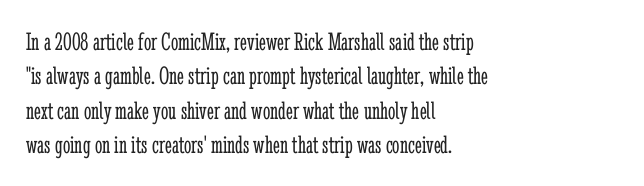
The image shows 26 px text type, upright; set left-aligned, normal line spacing (1.32x), normal letter spacing, not underlined.
